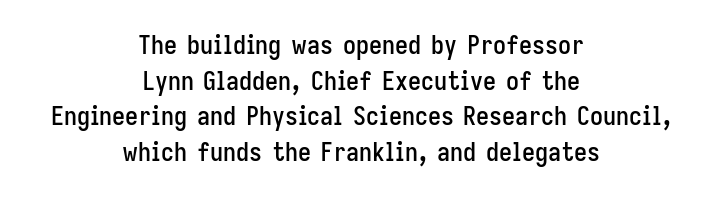
{"italic": "no", "underline": "no", "align": "center", "line_spacing": "normal", "line_spacing_ratio": 1.37, "letter_spacing": "normal", "letter_spacing_em": 0.0, "glyph_px": 26}
